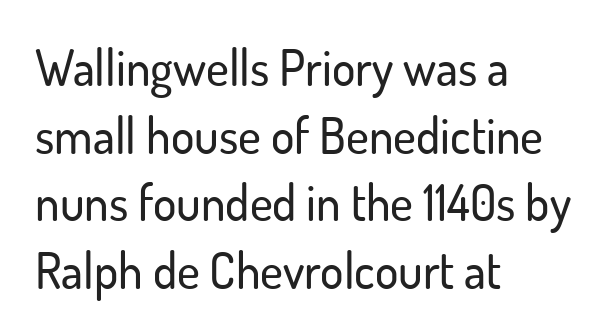
The image shows 49 px sans-serif type, upright; set left-aligned, normal line spacing (1.38x), normal letter spacing, not underlined; low stroke contrast and a small x-height.
